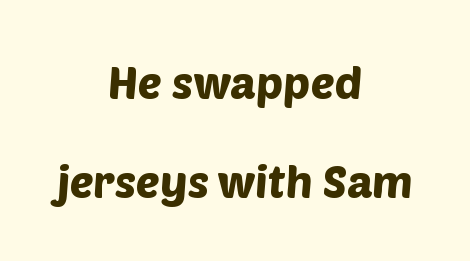
{"serif": "no", "width": "normal", "stroke_contrast": "low", "x_height": "large", "monospaced": "no", "underline": "no", "align": "center", "line_spacing": "loose", "line_spacing_ratio": 2.2, "letter_spacing": "normal", "letter_spacing_em": 0.0, "glyph_px": 45}
